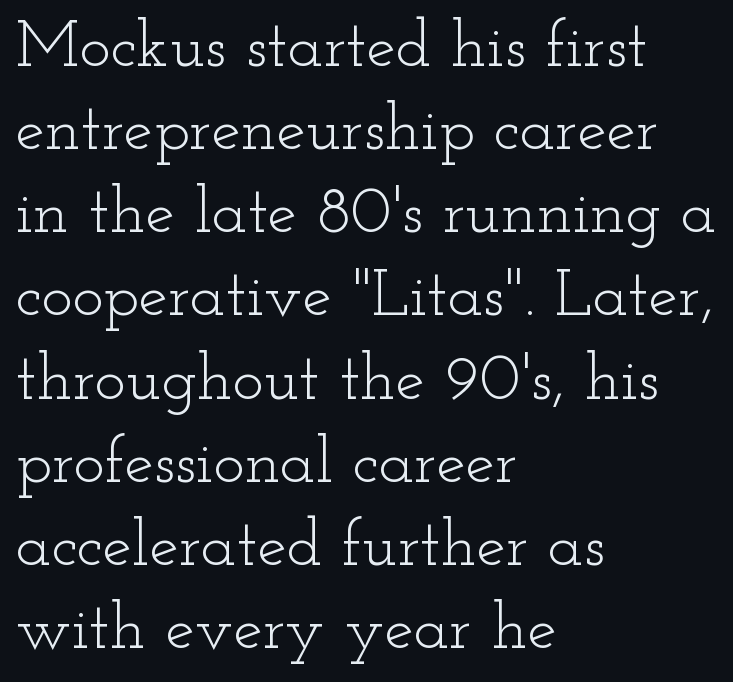
{"serif": "yes", "italic": "no", "bold": "no", "weight": "light", "width": "wide", "stroke_contrast": "low", "x_height": "small", "monospaced": "no", "underline": "no", "align": "left", "line_spacing": "normal", "line_spacing_ratio": 1.26, "letter_spacing": "normal", "letter_spacing_em": 0.0, "glyph_px": 66}
